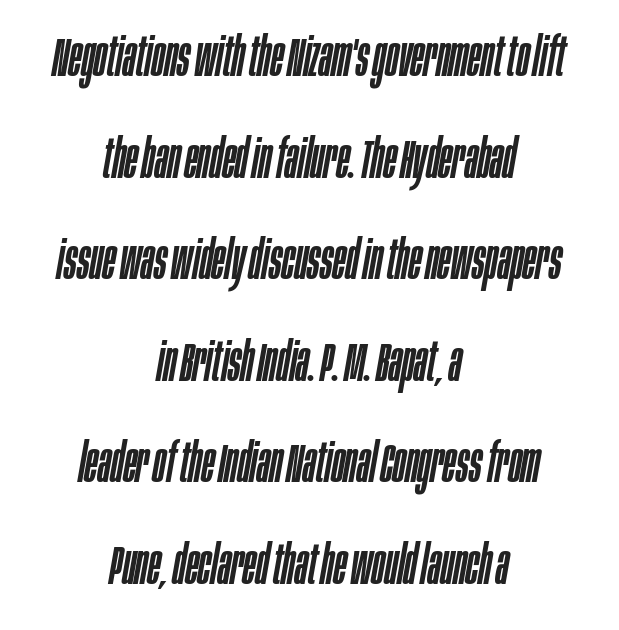
Q: Is the text italic (slanted)? A: Yes, it leans right by about 10 degrees.
Q: Is the text underlined? A: No.
Q: How is the paragraph aligned? A: Centered.
Q: Is the spacing between letters normal or unusually wide? A: Normal.
Q: Width (condensed, normal, or wide)? A: Condensed.
Q: Stroke contrast? A: Low.
Q: x-height? A: Large.
Q: Monospaced? A: No.
